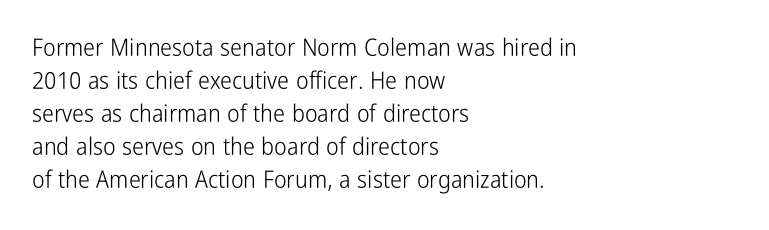
Q: Is the text bold? A: No.
Q: Is the text italic (slanted)? A: No, it is upright.
Q: Is the text underlined? A: No.
Q: How is the paragraph aligned? A: Left-aligned.
Q: Is the spacing between letters normal or unusually wide? A: Normal.
Q: Is the spacing between lines tight, normal or loose? A: Normal.
